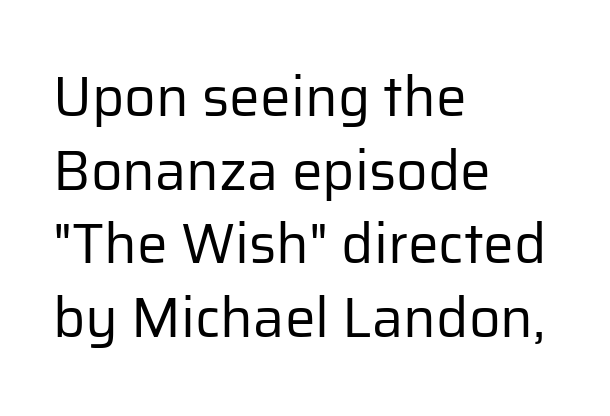
{"serif": "no", "italic": "no", "bold": "no", "weight": "regular", "width": "normal", "stroke_contrast": "low", "x_height": "medium", "monospaced": "no", "underline": "no", "align": "left", "line_spacing": "normal", "line_spacing_ratio": 1.34, "letter_spacing": "normal", "letter_spacing_em": 0.0, "glyph_px": 55}
